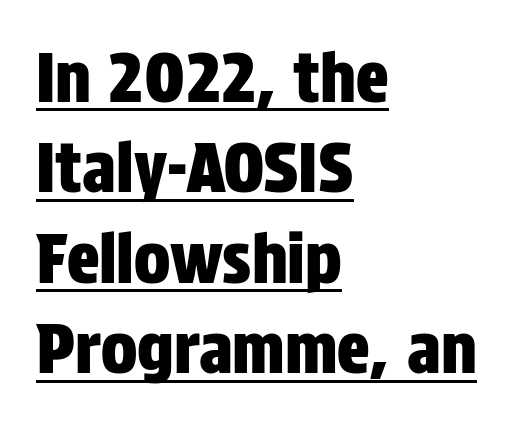
The image shows 68 px condensed sans-serif type, upright; set left-aligned, normal line spacing (1.33x), normal letter spacing, underlined; low stroke contrast and a large x-height.
